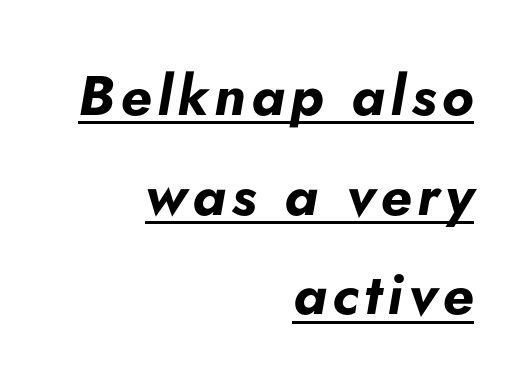
Q: Is the text bold? A: Yes.
Q: Is the text italic (slanted)? A: Yes, it leans right by about 5 degrees.
Q: Is the text underlined? A: Yes.
Q: How is the paragraph aligned? A: Right-aligned.
Q: Width (condensed, normal, or wide)? A: Normal.
Q: Stroke contrast? A: Low.
Q: x-height? A: Small.
Q: Monospaced? A: No.
